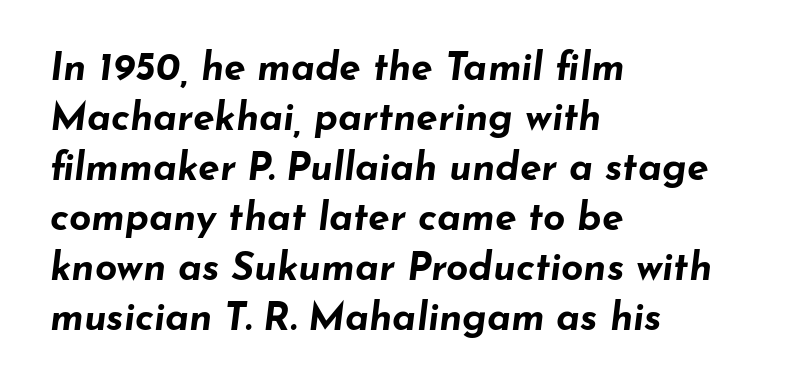
{"italic": "yes", "lean": "right", "slant_degrees": 7, "bold": "yes", "weight": "bold", "width": "wide", "stroke_contrast": "low", "x_height": "small", "monospaced": "no", "underline": "no", "align": "left", "line_spacing": "normal", "line_spacing_ratio": 1.28, "letter_spacing": "normal", "letter_spacing_em": 0.0, "glyph_px": 39}
